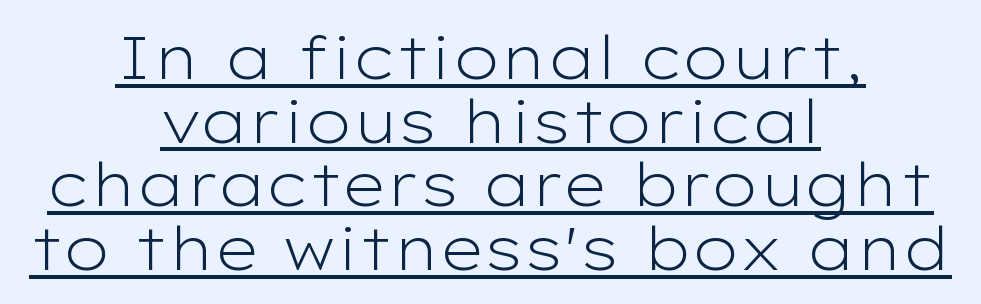
Q: Is the text bold? A: No.
Q: Is the text italic (slanted)? A: No, it is upright.
Q: Is the typeface a serif or a sans-serif typeface? A: Sans-serif.
Q: Is the text underlined? A: Yes.
Q: How is the paragraph aligned? A: Centered.
Q: Is the spacing between letters normal or unusually wide? A: Normal.
Q: Is the spacing between lines tight, normal or loose? A: Tight.
Q: Width (condensed, normal, or wide)? A: Wide.
Q: Stroke contrast? A: Low.
Q: x-height? A: Medium.
Q: Monospaced? A: No.
